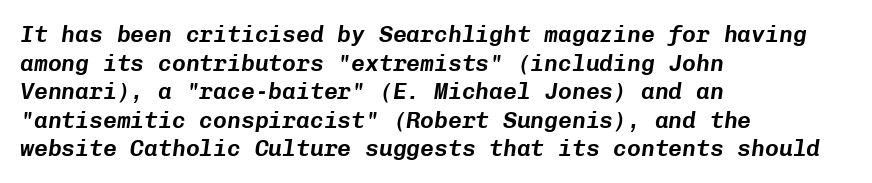
The image shows 23 px text type, italic (leaning right); set left-aligned, line spacing 1.24x, normal letter spacing, not underlined.
